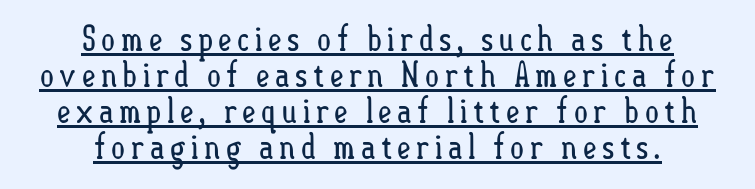
{"italic": "no", "bold": "no", "weight": "regular", "width": "condensed", "stroke_contrast": "low", "x_height": "small", "monospaced": "no", "underline": "yes", "align": "center", "line_spacing": "tight", "line_spacing_ratio": 1.03, "glyph_px": 35}
